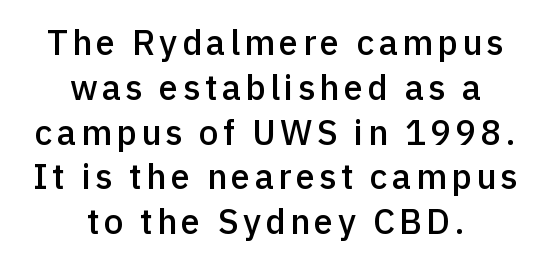
Q: Is the text bold? A: Semi-bold.
Q: Is the text italic (slanted)? A: No, it is upright.
Q: Is the typeface a serif or a sans-serif typeface? A: Sans-serif.
Q: Is the text underlined? A: No.
Q: How is the paragraph aligned? A: Centered.
Q: Is the spacing between lines tight, normal or loose? A: Normal.
Q: Width (condensed, normal, or wide)? A: Normal.
Q: x-height? A: Medium.
Q: Monospaced? A: No.
